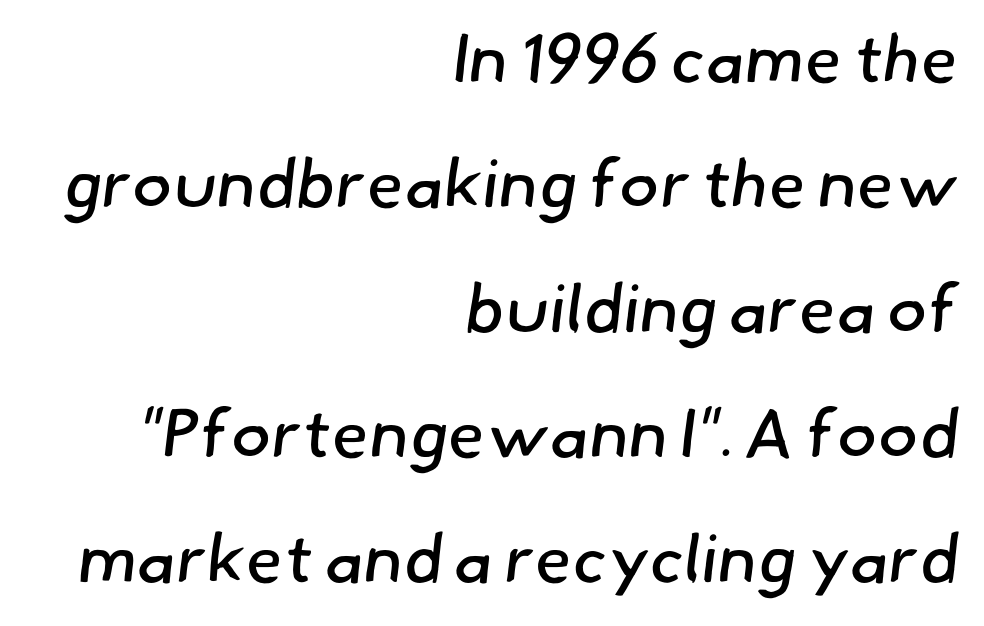
The image shows 68 px regular-weight sans-serif type; set right-aligned, line spacing 1.84x, normal letter spacing, not underlined; low stroke contrast and a small x-height.
